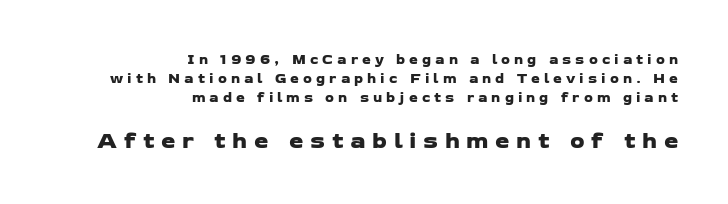
{"underline": "no", "align": "right", "line_spacing": "normal", "line_spacing_ratio": 1.36, "letter_spacing": "wide", "letter_spacing_em": 0.29, "larger_block": "second", "size_ratio": 1.64, "glyph_px": 23}
